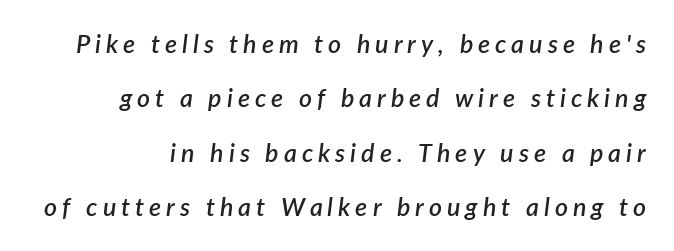
{"italic": "yes", "lean": "right", "slant_degrees": 7, "bold": "semi", "underline": "no", "line_spacing": "loose", "line_spacing_ratio": 2.18, "letter_spacing": "wide", "letter_spacing_em": 0.2, "glyph_px": 25}
